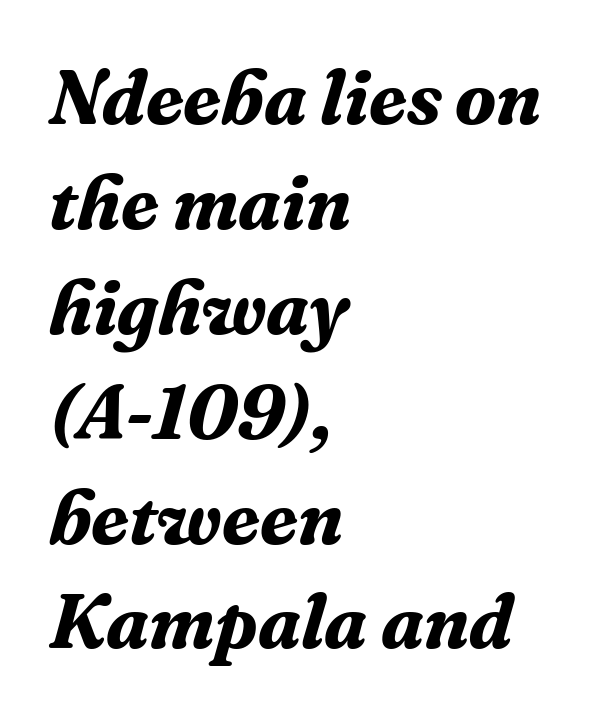
{"serif": "yes", "italic": "yes", "lean": "right", "slant_degrees": 16, "bold": "yes", "weight": "bold", "width": "normal", "stroke_contrast": "medium", "x_height": "medium", "monospaced": "no", "underline": "no", "align": "left", "line_spacing": "normal", "line_spacing_ratio": 1.38, "letter_spacing": "normal", "letter_spacing_em": 0.0, "glyph_px": 76}
